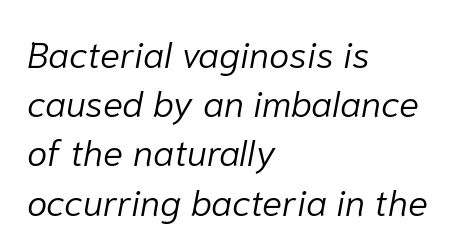
Weight: not bold — regular or lighter. The leading is moderate, giving the passage an even texture. Here the designer chose a conventional face with non-uniform glyph widths. Has an underline been added? It has not. Notice how the stems are inclined rather than vertical — that's the hallmark of italics.
